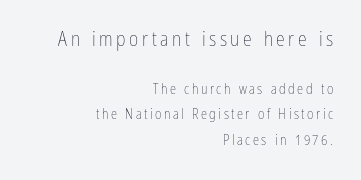
{"italic": "no", "bold": "no", "underline": "no", "align": "right", "line_spacing_ratio": 1.83, "larger_block": "first", "size_ratio": 1.43, "glyph_px": 20}
